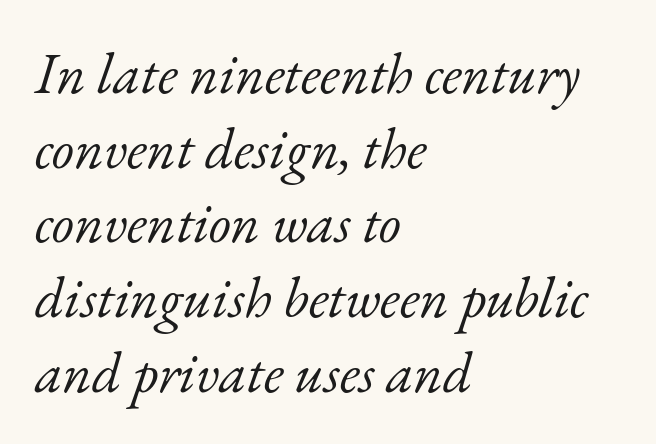
Designer's note — italics engaged. Nothing unusual about the tracking: characters are spaced as the font intends. These lines are set flush left with a ragged right edge. Each new line begins a customary step beneath the previous one. Check the space under the baseline: it is left empty. Unlike a clean sans, this face finishes its strokes with serifs.
